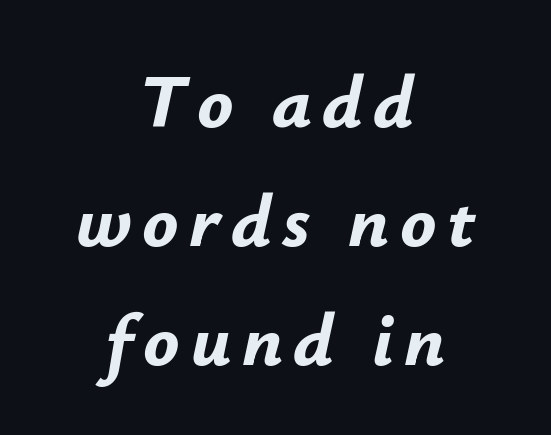
Q: Is the text bold? A: Yes.
Q: Is the text italic (slanted)? A: Yes, it leans right by about 12 degrees.
Q: Is the text underlined? A: No.
Q: How is the paragraph aligned? A: Centered.
Q: Is the spacing between lines tight, normal or loose? A: Normal.
Q: Width (condensed, normal, or wide)? A: Normal.
Q: Stroke contrast? A: Low.
Q: x-height? A: Small.
Q: Monospaced? A: No.
